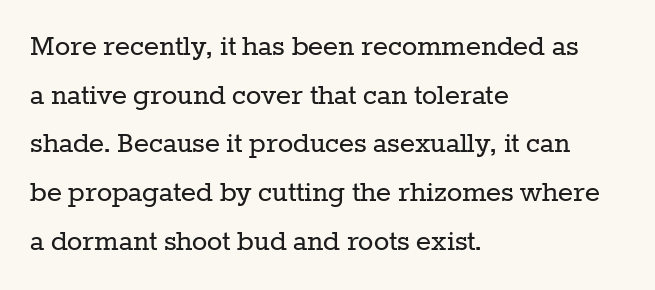
Q: Is the text bold? A: No.
Q: Is the text italic (slanted)? A: No, it is upright.
Q: Is the typeface a serif or a sans-serif typeface? A: Serif.
Q: Is the text underlined? A: No.
Q: How is the paragraph aligned? A: Left-aligned.
Q: Is the spacing between letters normal or unusually wide? A: Normal.
Q: Is the spacing between lines tight, normal or loose? A: Normal.
Q: Width (condensed, normal, or wide)? A: Normal.
Q: Stroke contrast? A: Low.
Q: x-height? A: Medium.
Q: Monospaced? A: No.
